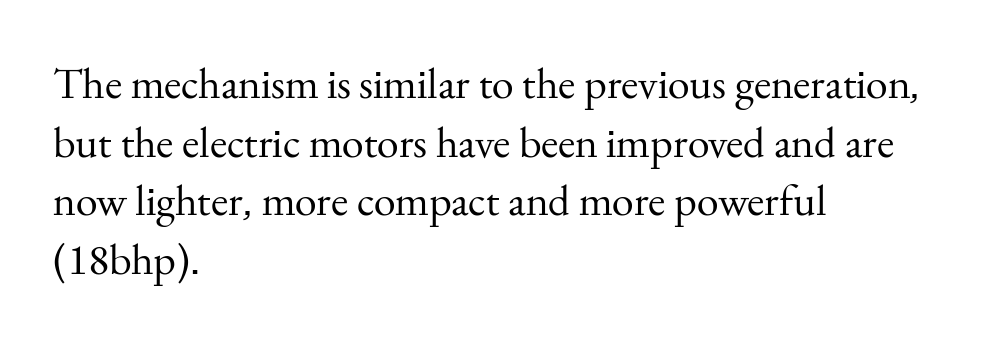
Between one letter and the next there's only the usual sliver of space. Clear beneath every line of the passage. Type style note: has serifs. Unlike italic type, these characters show no tilt at all.
